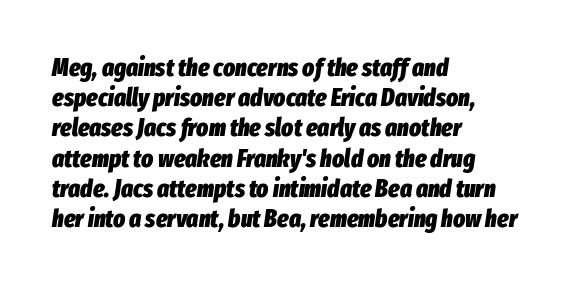
A typesetter would call this zero additional tracking. Strong, thick strokes mark this as bold type. The ragged edge is on the right, which tells us the setting is flush left. The typography opts for an oblique posture over an upright one. The space directly below the letters is spotless.
